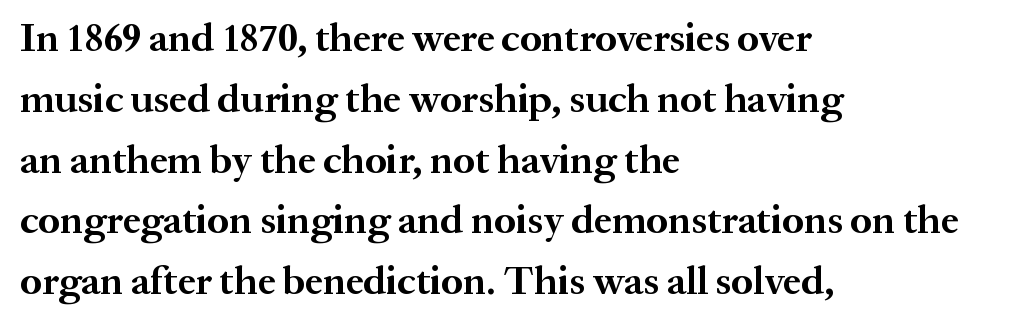
Q: Is the text bold? A: Yes.
Q: Is the text italic (slanted)? A: No, it is upright.
Q: Is the typeface a serif or a sans-serif typeface? A: Serif.
Q: Is the text underlined? A: No.
Q: How is the paragraph aligned? A: Left-aligned.
Q: Is the spacing between letters normal or unusually wide? A: Normal.
Q: Is the spacing between lines tight, normal or loose? A: Normal.
Q: Width (condensed, normal, or wide)? A: Normal.
Q: Stroke contrast? A: Medium.
Q: x-height? A: Medium.
Q: Monospaced? A: No.
